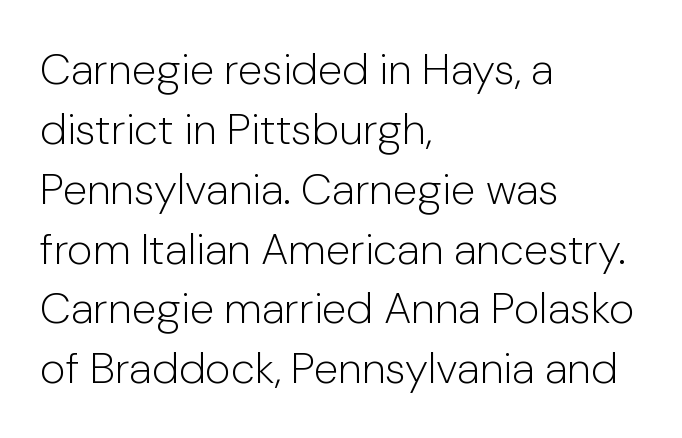
The image shows 44 px light sans-serif type, upright; set left-aligned, normal line spacing (1.36x), normal letter spacing, not underlined; low stroke contrast and a medium x-height.
